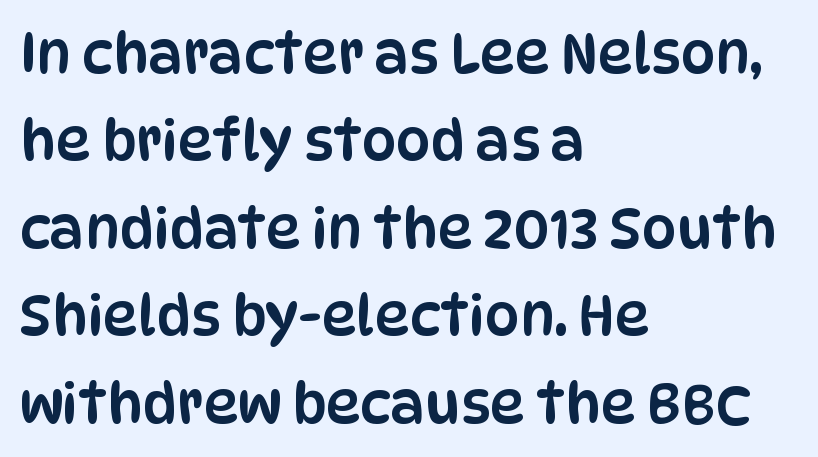
{"serif": "no", "italic": "no", "width": "condensed", "stroke_contrast": "low", "x_height": "large", "monospaced": "no", "underline": "no", "align": "left", "line_spacing": "normal", "line_spacing_ratio": 1.59, "letter_spacing": "normal", "letter_spacing_em": 0.0, "glyph_px": 55}
